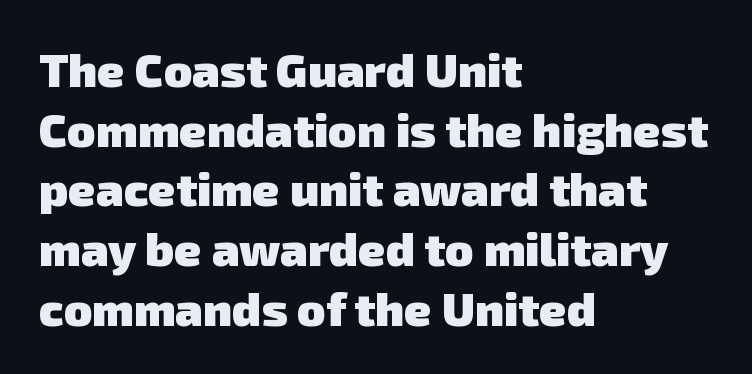
Is this a sans? Yes — the strokes have no serifs. Its strokes are broad and dark, the hallmark of bold type. Students, note that the glyphs here touch the page at normal intervals. This sample has the flowing, uneven cadence of proportional lettering. How would I describe the line gaps? Plain and ordinary.
